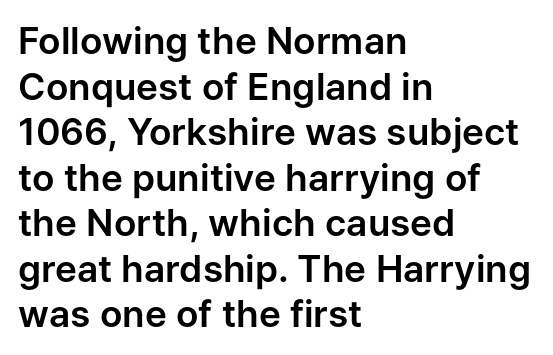
{"serif": "no", "italic": "no", "width": "normal", "stroke_contrast": "low", "x_height": "medium", "monospaced": "no", "underline": "no", "align": "left", "line_spacing_ratio": 1.23, "letter_spacing": "normal", "letter_spacing_em": 0.0, "glyph_px": 37}
